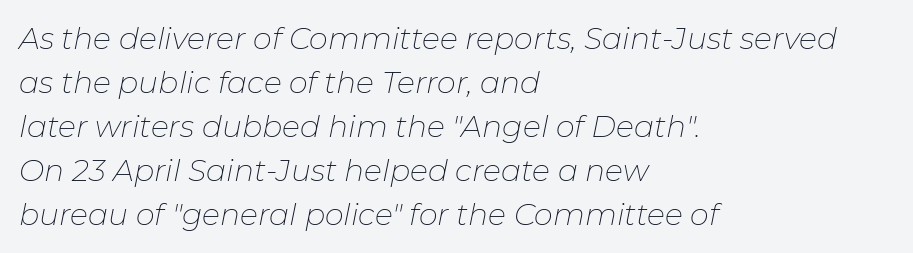
{"italic": "yes", "lean": "right", "slant_degrees": 11, "bold": "no", "weight": "thin", "width": "normal", "stroke_contrast": "low", "x_height": "medium", "monospaced": "no", "underline": "no", "align": "left", "line_spacing": "normal", "line_spacing_ratio": 1.47, "letter_spacing": "normal", "letter_spacing_em": 0.0, "glyph_px": 30}
